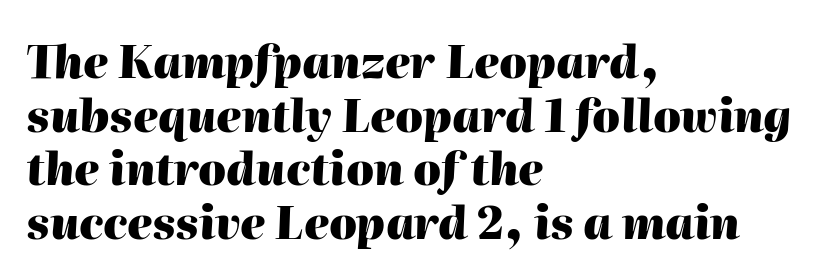
Q: Is the text bold? A: Yes.
Q: Is the text italic (slanted)? A: Yes, it leans right by about 2 degrees.
Q: Is the text underlined? A: No.
Q: How is the paragraph aligned? A: Left-aligned.
Q: Is the spacing between letters normal or unusually wide? A: Normal.
Q: Width (condensed, normal, or wide)? A: Normal.
Q: Stroke contrast? A: High.
Q: x-height? A: Medium.
Q: Monospaced? A: No.
